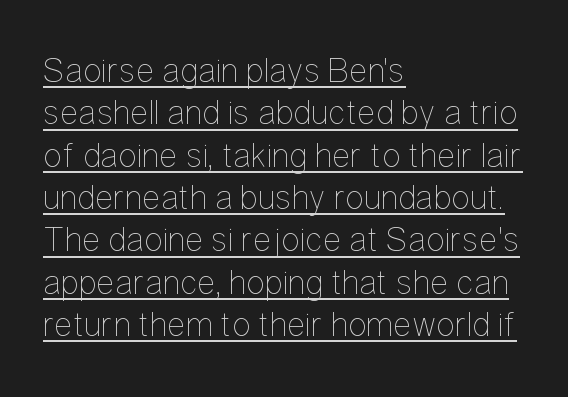
The image shows 35 px thin, condensed type, upright; set left-aligned, line spacing 1.21x, normal letter spacing, underlined; low stroke contrast and a medium x-height.
